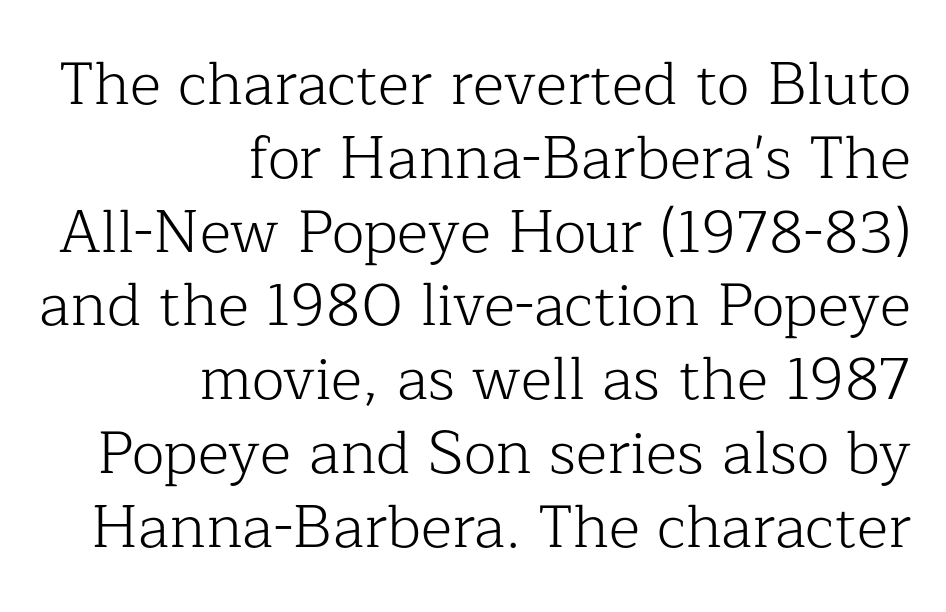
Q: Is the text bold? A: No.
Q: Is the text italic (slanted)? A: No, it is upright.
Q: Is the typeface a serif or a sans-serif typeface? A: Serif.
Q: Is the text underlined? A: No.
Q: How is the paragraph aligned? A: Right-aligned.
Q: Is the spacing between letters normal or unusually wide? A: Normal.
Q: Width (condensed, normal, or wide)? A: Normal.
Q: Stroke contrast? A: Low.
Q: x-height? A: Medium.
Q: Monospaced? A: No.
